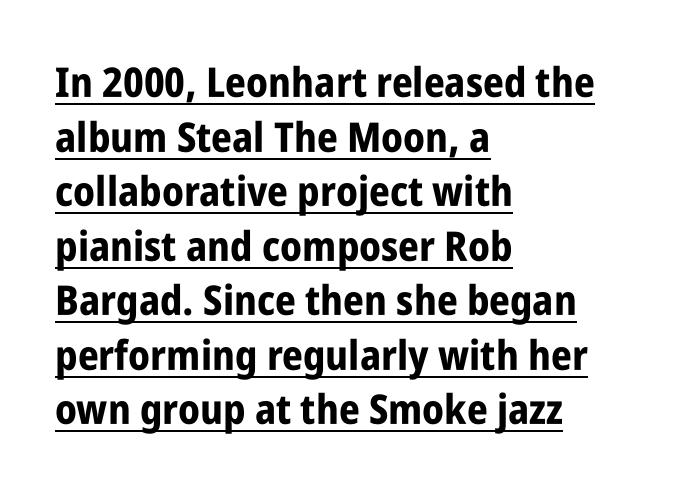
{"serif": "no", "italic": "no", "bold": "yes", "weight": "bold", "width": "condensed", "stroke_contrast": "low", "x_height": "large", "monospaced": "no", "underline": "yes", "align": "left", "line_spacing": "normal", "line_spacing_ratio": 1.33, "letter_spacing": "normal", "letter_spacing_em": 0.0, "glyph_px": 41}
